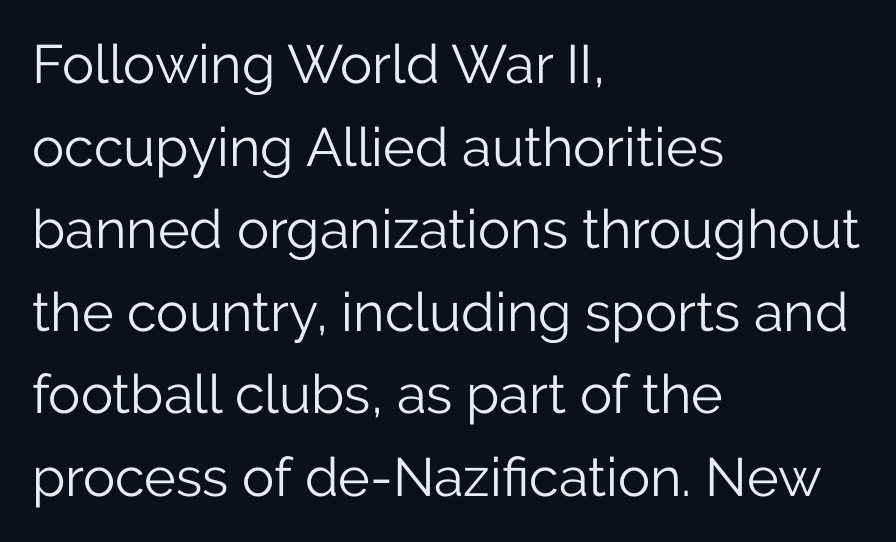
Q: Is the text bold? A: No.
Q: Is the text italic (slanted)? A: No, it is upright.
Q: Is the typeface a serif or a sans-serif typeface? A: Sans-serif.
Q: Is the text underlined? A: No.
Q: How is the paragraph aligned? A: Left-aligned.
Q: Is the spacing between letters normal or unusually wide? A: Normal.
Q: Is the spacing between lines tight, normal or loose? A: Normal.
Q: Width (condensed, normal, or wide)? A: Normal.
Q: Stroke contrast? A: Low.
Q: x-height? A: Medium.
Q: Monospaced? A: No.
